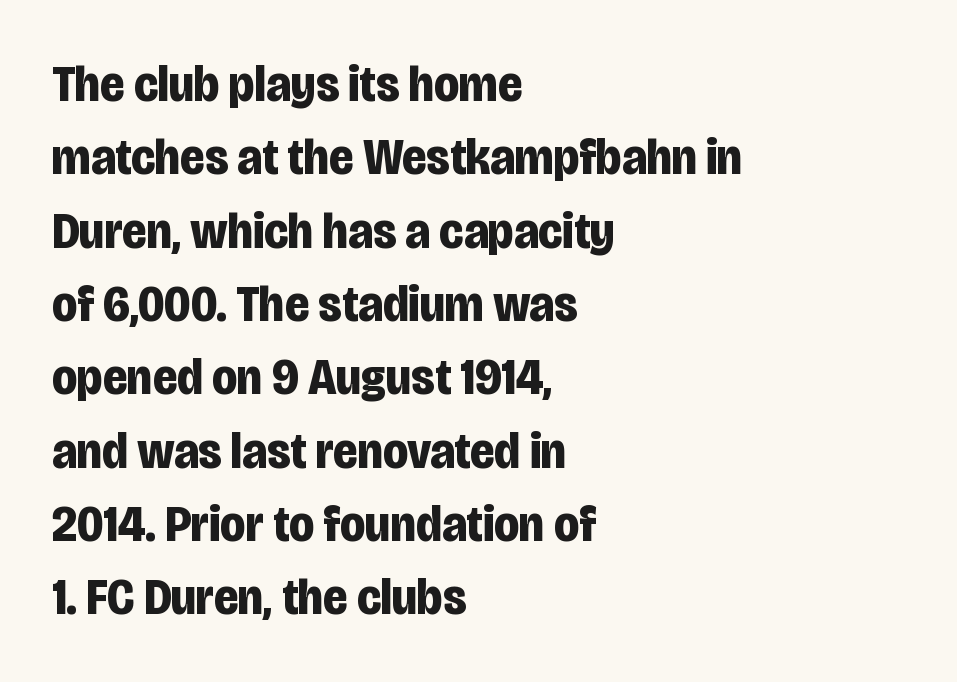
The image shows 52 px bold, condensed sans-serif type, upright; set left-aligned, normal line spacing (1.41x), normal letter spacing, not underlined; low stroke contrast and a large x-height.
